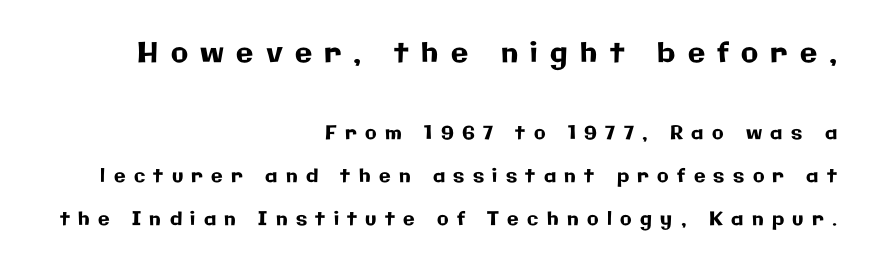
{"serif": "no", "italic": "no", "width": "normal", "stroke_contrast": "low", "x_height": "medium", "monospaced": "no", "underline": "no", "align": "right", "line_spacing": "loose", "line_spacing_ratio": 2.26, "letter_spacing": "wide", "letter_spacing_em": 0.44, "larger_block": "first", "size_ratio": 1.47, "glyph_px": 28}
